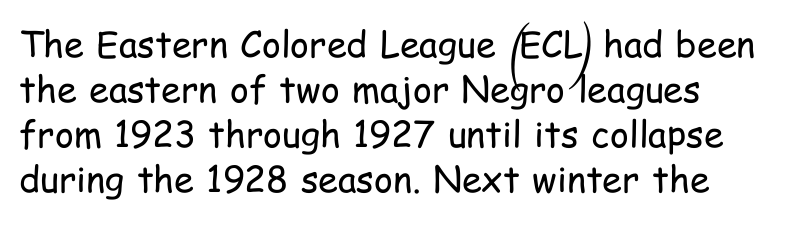
Lines of text with bare space underneath. Examine the stroke ends and you'll find no serifs. The passage shown is typed in a proportional face where columns would drift. Short and long lines alike share a common starting point at left. The letters stand upright; this is a roman face. No letter is thick-stroked: the sample isn't bold.
